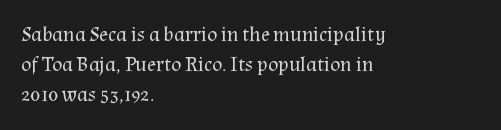
Quick note: interline space is typical. Nothing unusual about the tracking: characters are spaced as the font intends. Unmarked baselines from the first word to the last. No italicization has been applied; the sample stays upright.
